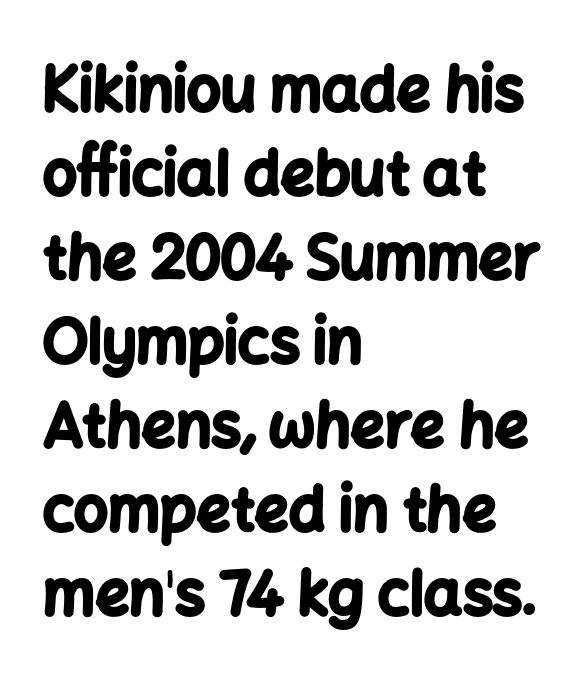
The image shows 60 px bold sans-serif type, upright; set left-aligned, normal line spacing (1.4x), normal letter spacing, not underlined; low stroke contrast and a medium x-height.
